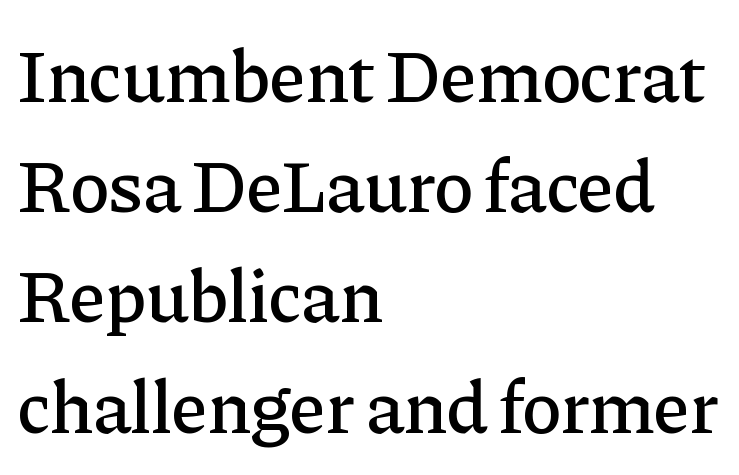
Compared with typical body copy, the letter spacing here is the same. Characters remain perfectly vertical along every line. The area under the type is left untouched. Horizontally, the lines are justified to the leading edge only. Proportional: the letters do not fall into vertical columns. These lines sit exactly where default settings would place them.
